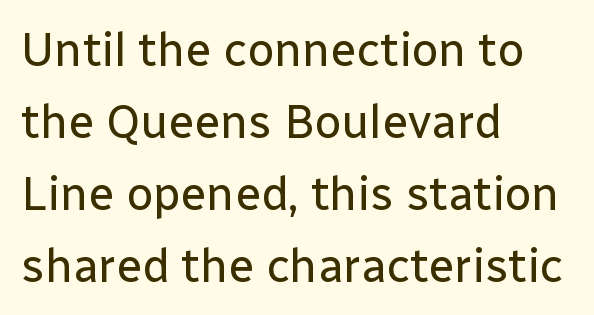
{"serif": "no", "italic": "no", "bold": "no", "weight": "regular", "width": "normal", "stroke_contrast": "low", "x_height": "medium", "monospaced": "no", "underline": "no", "align": "left", "line_spacing": "normal", "line_spacing_ratio": 1.53, "letter_spacing": "normal", "letter_spacing_em": 0.0, "glyph_px": 47}
